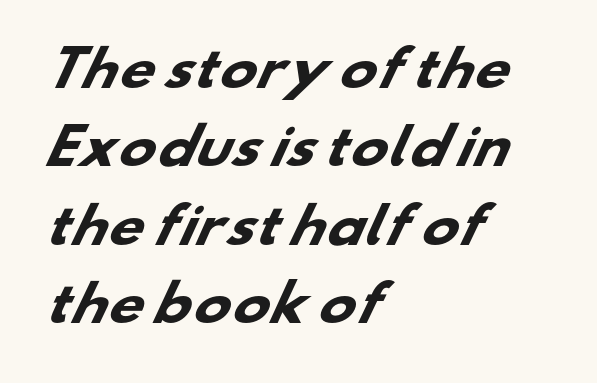
{"serif": "no", "bold": "yes", "weight": "heavy", "width": "wide", "stroke_contrast": "low", "x_height": "small", "monospaced": "no", "underline": "no", "align": "left", "line_spacing": "normal", "line_spacing_ratio": 1.6, "letter_spacing": "normal", "letter_spacing_em": 0.0, "glyph_px": 49}
